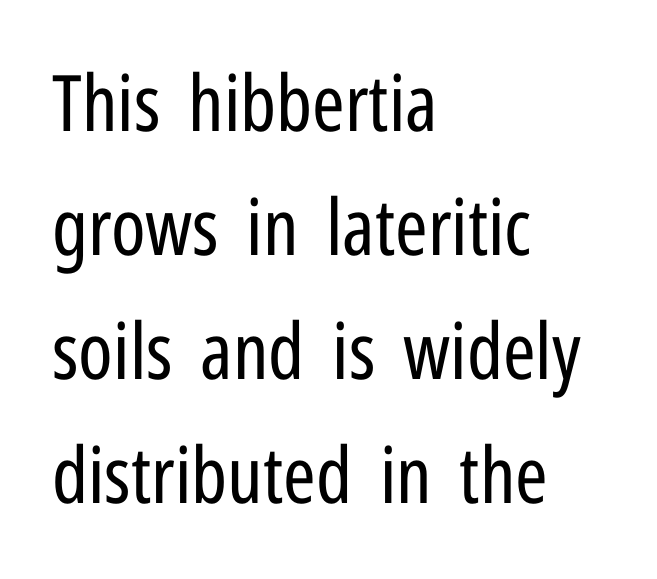
The font sits on the lighter half of the weight spectrum, regular included. Think of a printed novel: that variable character pitch is what you see here. Ordinary non-slanted type is in use. Unlike a traditional serif, this face leaves its strokes unadorned.
